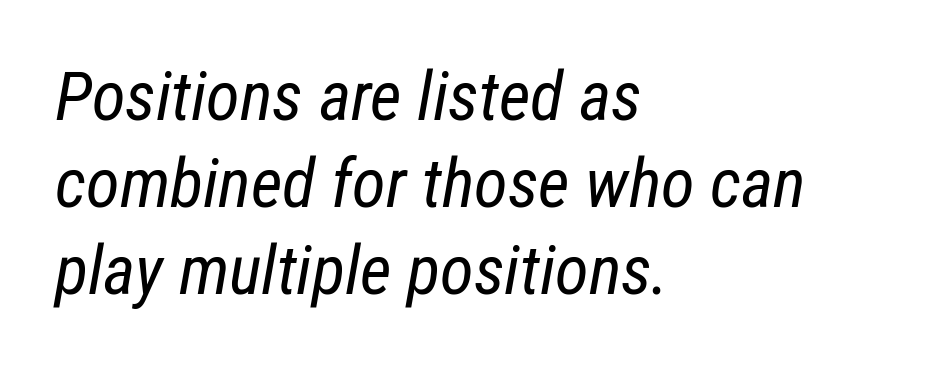
Q: Is the text bold? A: No.
Q: Is the text italic (slanted)? A: Yes, it leans right by about 12 degrees.
Q: Is the text underlined? A: No.
Q: How is the paragraph aligned? A: Left-aligned.
Q: Is the spacing between letters normal or unusually wide? A: Normal.
Q: Is the spacing between lines tight, normal or loose? A: Normal.
Q: Width (condensed, normal, or wide)? A: Condensed.
Q: Stroke contrast? A: Low.
Q: x-height? A: Medium.
Q: Monospaced? A: No.
